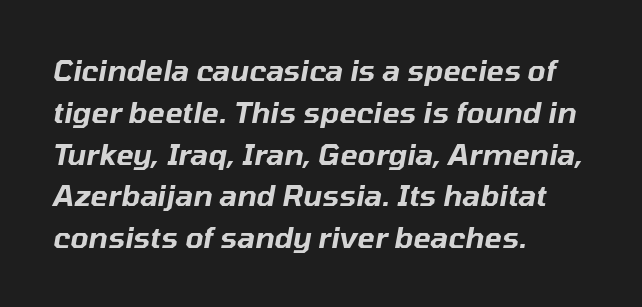
Q: Is the text italic (slanted)? A: Yes, it leans right by about 10 degrees.
Q: Is the text underlined? A: No.
Q: How is the paragraph aligned? A: Left-aligned.
Q: Is the spacing between letters normal or unusually wide? A: Normal.
Q: Is the spacing between lines tight, normal or loose? A: Normal.
Q: Width (condensed, normal, or wide)? A: Normal.
Q: Stroke contrast? A: Low.
Q: x-height? A: Medium.
Q: Monospaced? A: No.
